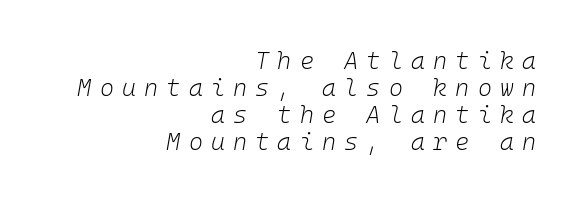
If you drew a ruler down the right edge, every line would touch it. Closely set lines give the paragraph a compact silhouette. Someone cranked the tracking dial way up on this one. Unbolded letterforms with no extra heft.
